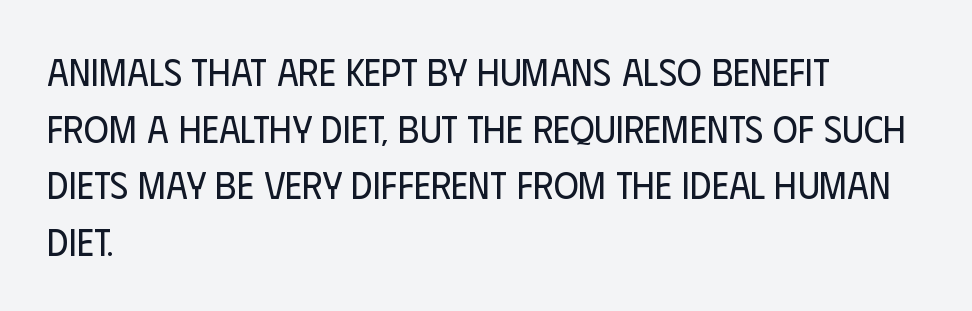
Is the block centered? No — it sits flush against the left margin. A light-to-regular cut is what we see here. If you measured baseline to baseline, you'd find a middling distance. The zone under the glyphs is completely vacant. Here the designer chose a conventional face with non-uniform glyph widths. Stroke terminals: plain, sans-serif.
